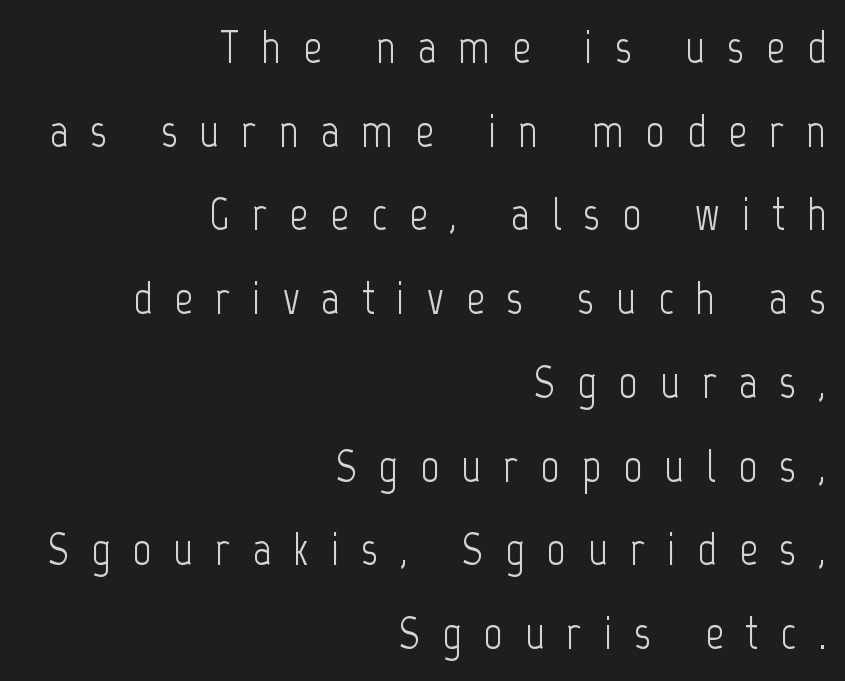
The image shows 46 px light, condensed sans-serif type, upright; set right-aligned, line spacing 1.82x, unusually wide letter spacing (+0.48 em), not underlined; low stroke contrast and a medium x-height.
